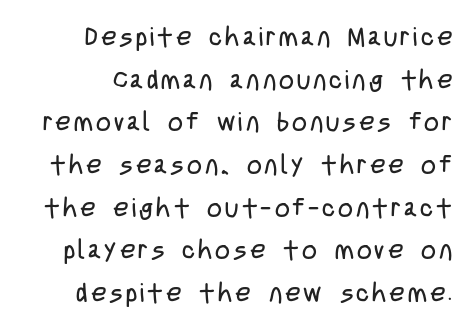
The image shows 26 px text type, upright; set normal line spacing (1.64x), not underlined.
